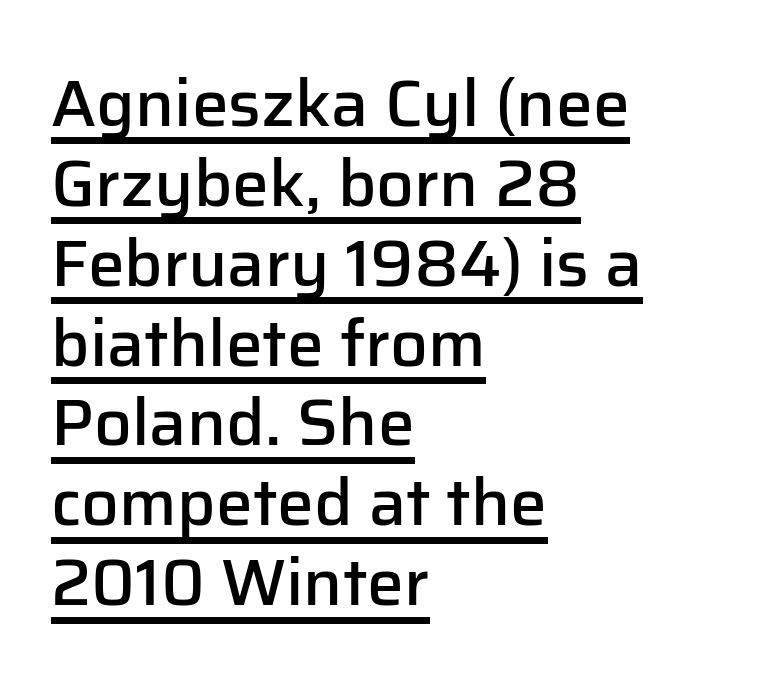
The image shows 66 px semibold sans-serif type, upright; set left-aligned, line spacing 1.21x, normal letter spacing, underlined; low stroke contrast and a medium x-height.
